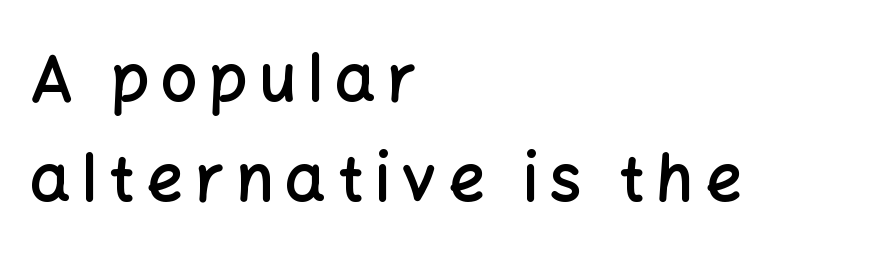
The compositor pushed each line to the left boundary. Underlining? Definitely not there. These lines sit exactly where default settings would place them. The rendering uses a semibold face; strokes are thickened but not to full bold. These lines are composed in type without serifs. It's the straight-up-and-down kind of type.
